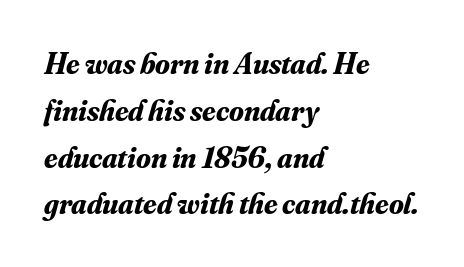
This rendering uses left alignment, leaving the right contour irregular. I'd describe the lettering as bold — thick and assertive. In terms of letterspacing, this is plain default setting. Varying glyph widths throughout — classic text-font behaviour. The glyphs look as if they've been sheared to an angle. The font family rendered here belongs to the serif group.
